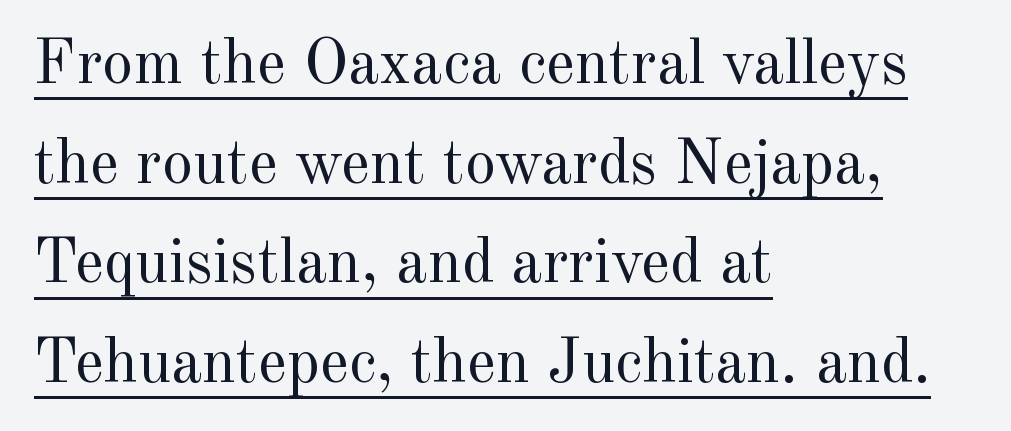
Q: Is the text bold? A: No.
Q: Is the text italic (slanted)? A: No, it is upright.
Q: Is the typeface a serif or a sans-serif typeface? A: Serif.
Q: Is the text underlined? A: Yes.
Q: How is the paragraph aligned? A: Left-aligned.
Q: Is the spacing between letters normal or unusually wide? A: Normal.
Q: Is the spacing between lines tight, normal or loose? A: Normal.
Q: Width (condensed, normal, or wide)? A: Normal.
Q: x-height? A: Small.
Q: Monospaced? A: No.
